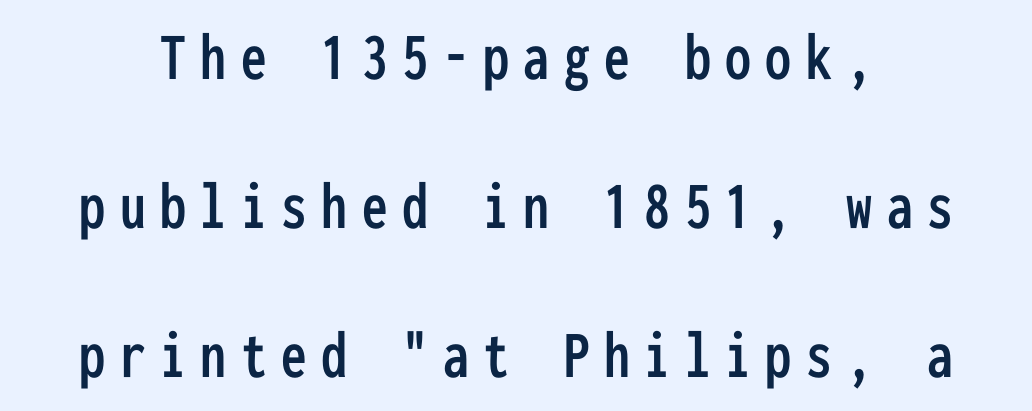
{"serif": "no", "italic": "no", "width": "condensed", "stroke_contrast": "low", "x_height": "medium", "monospaced": "yes", "underline": "no", "line_spacing": "loose", "line_spacing_ratio": 2.16, "letter_spacing": "wide", "letter_spacing_em": 0.21, "glyph_px": 69}
